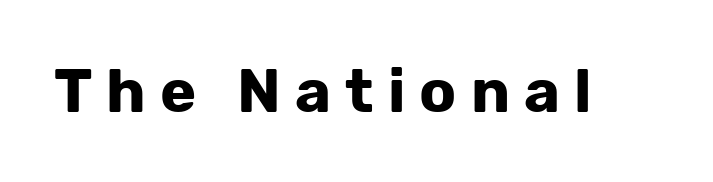
Does the lettering tilt? It doesn't — this is upright. I'd describe the lettering as bold — thick and assertive. Anything drawn beneath the words? Only blank space. This is sans-serif lettering, the kind often seen on screens and signage. In terms of letterspacing, this is a distinctly airy, spread setting.
